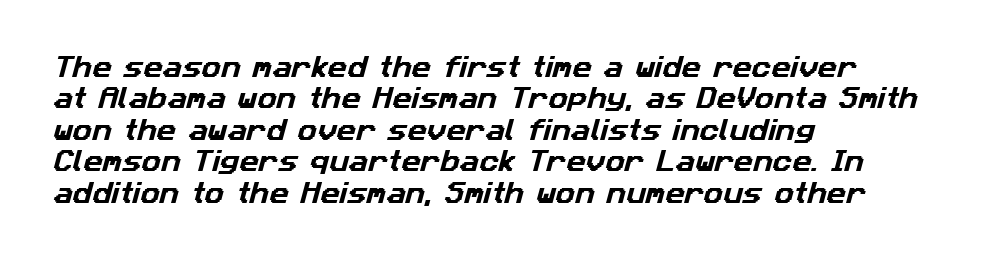
Observe the ordinary spacing: letters are neighbours, not strangers. The string is rendered with underlining switched off. Normally led — the rows are evenly, conventionally spaced. The rendering anchors every line to the left-hand side.
